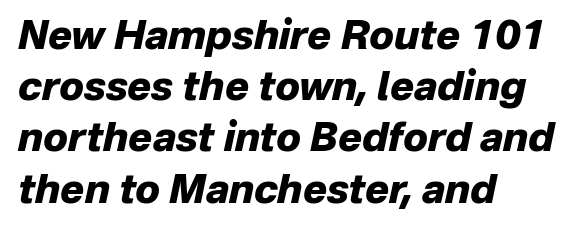
{"italic": "yes", "lean": "right", "slant_degrees": 12, "bold": "yes", "weight": "heavy", "width": "normal", "stroke_contrast": "low", "x_height": "medium", "monospaced": "no", "underline": "no", "align": "left", "line_spacing": "normal", "line_spacing_ratio": 1.28, "letter_spacing": "normal", "letter_spacing_em": 0.0, "glyph_px": 40}
